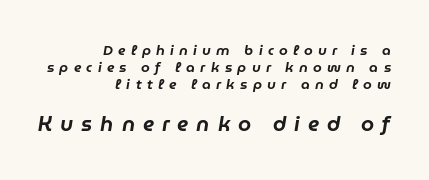
The tracking reads as deliberately expanded to a designer's eye. Type size steps up from the first block to the second. All the whitespace from short lines collects on the left. This is oblique type, the kind used for emphasis or titles.
